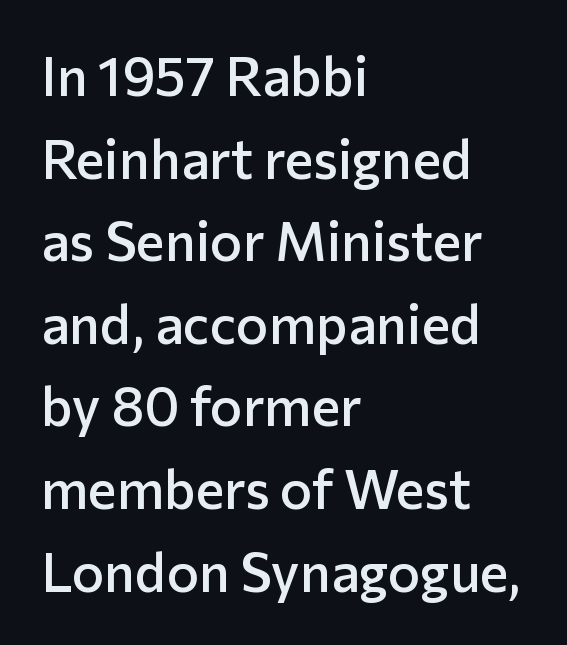
A typesetter would label this face a sans. Students, observe: this is what conventionally led text looks like. Where is the straight margin? On the left. The rendering uses natural spacing where letterforms have individual widths.
